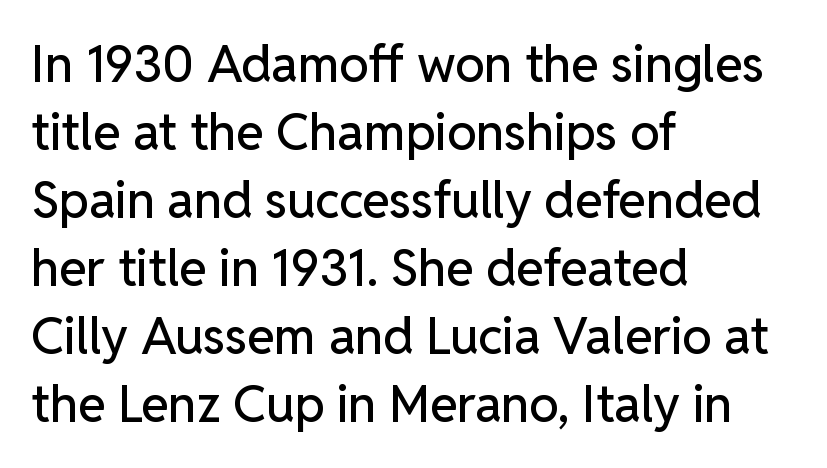
The image shows 50 px sans-serif type, upright; set left-aligned, normal line spacing (1.36x), normal letter spacing, not underlined; low stroke contrast and a medium x-height.
